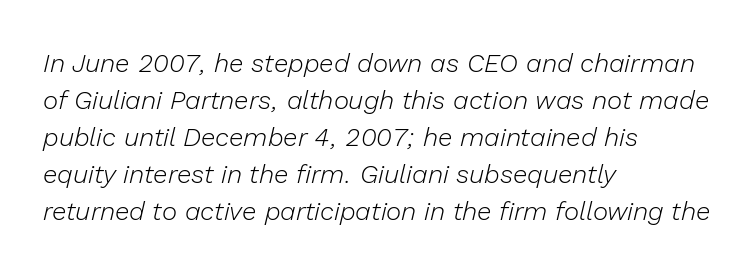
{"italic": "yes", "lean": "right", "slant_degrees": 13, "bold": "no", "underline": "no", "align": "left", "line_spacing": "normal", "line_spacing_ratio": 1.42, "letter_spacing": "normal", "letter_spacing_em": 0.0, "glyph_px": 26}
